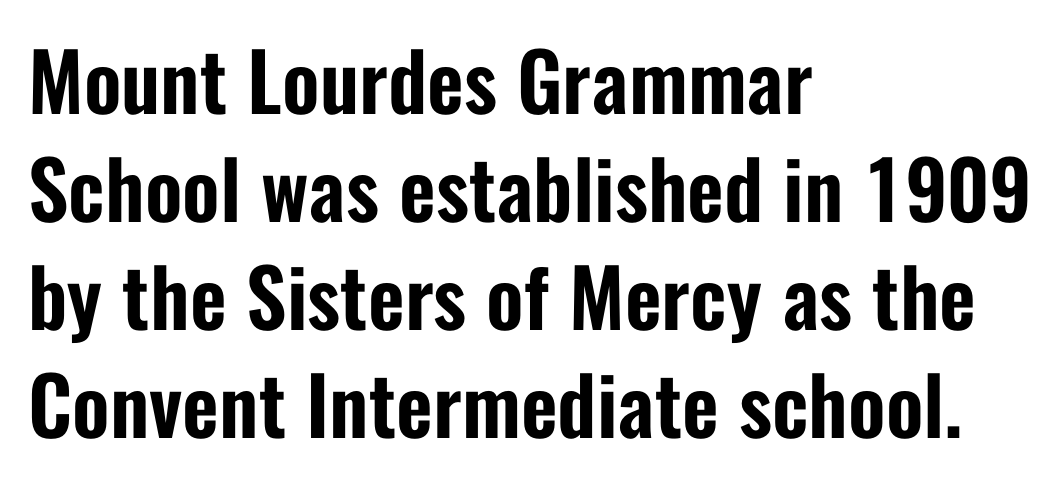
The image shows 80 px condensed sans-serif type, upright; set left-aligned, normal line spacing (1.35x), normal letter spacing, not underlined; low stroke contrast and a medium x-height.
